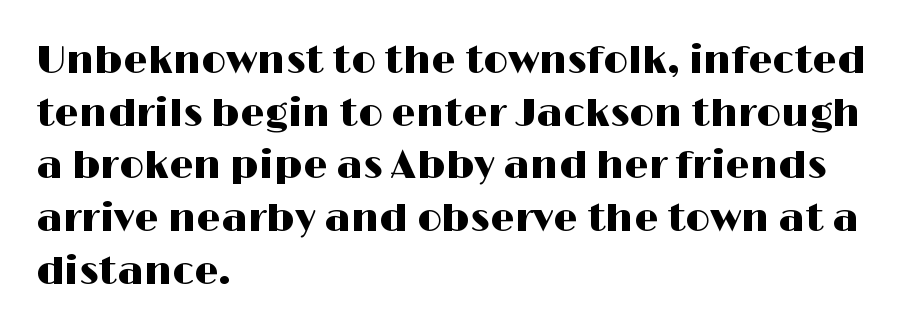
The image shows 39 px wide sans-serif type, upright; set left-aligned, normal line spacing (1.35x), normal letter spacing, not underlined; high stroke contrast and a medium x-height.
